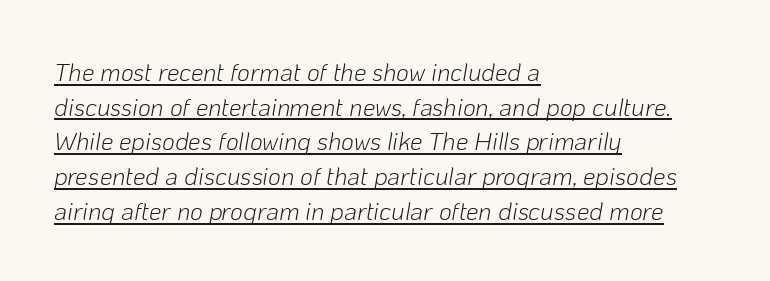
{"italic": "yes", "lean": "right", "slant_degrees": 10, "bold": "no", "underline": "yes", "align": "left", "line_spacing": "normal", "line_spacing_ratio": 1.39, "letter_spacing": "normal", "letter_spacing_em": 0.0, "glyph_px": 25}
